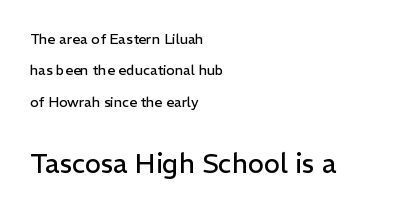
The rendering anchors every line to the left-hand side. Does the bottom block carry the larger type? Yes, it does. The type is set solid horizontally, with unmodified tracking. This reads as an unemphasized weight, regular at the heaviest. Ascenders rise straight up at ninety degrees. What's the leading like? Stretched, with rows far apart.
